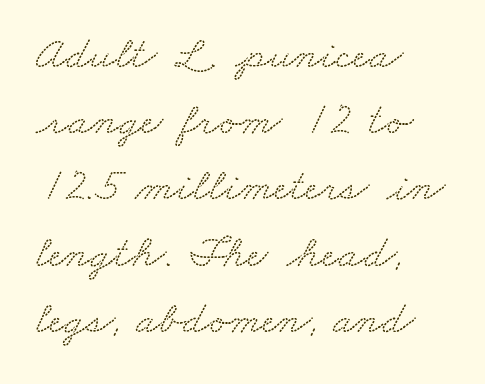
Leading matches the norm, producing a regular column. Quick note: underline off. Which margin do the lines hug? The left one — the right edge is uneven. The rendering uses natural spacing where letterforms have individual widths.
